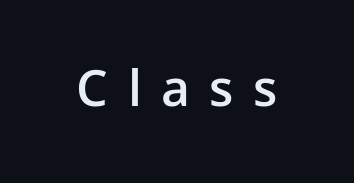
Plain, unruled lines of type. The glyphs have the mass of a demibold cut, below bold. Inter-character spacing is expanded well beyond the font's built-in metrics. Quick note: not italic, upright.
